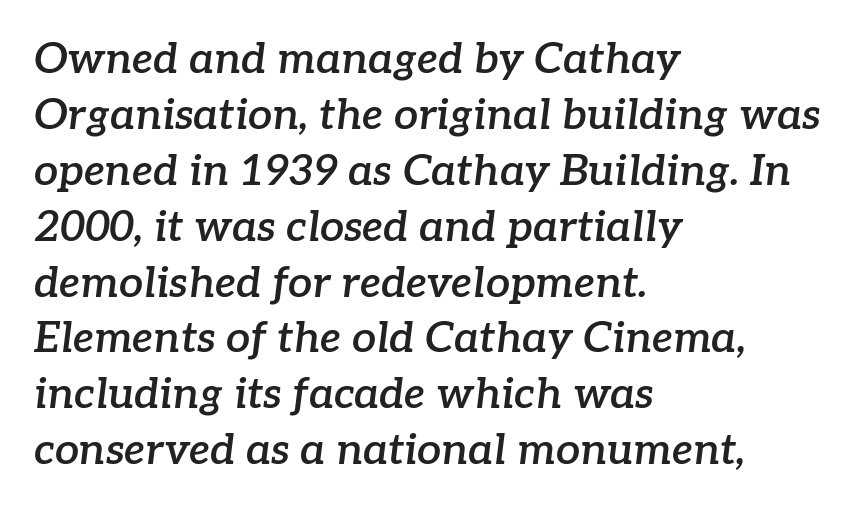
{"serif": "yes", "italic": "yes", "lean": "right", "slant_degrees": 7, "bold": "semi", "weight": "semibold", "width": "normal", "stroke_contrast": "low", "x_height": "medium", "monospaced": "no", "underline": "no", "align": "left", "line_spacing": "normal", "line_spacing_ratio": 1.3, "letter_spacing": "normal", "letter_spacing_em": 0.0, "glyph_px": 43}
